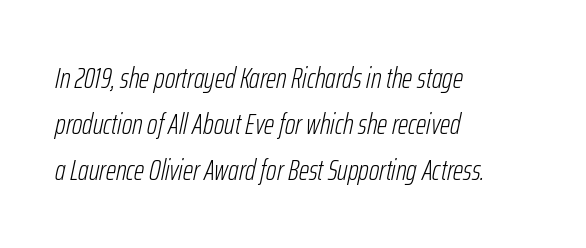
Q: Is the text bold? A: No.
Q: Is the text italic (slanted)? A: Yes, it leans right by about 12 degrees.
Q: Is the text underlined? A: No.
Q: How is the paragraph aligned? A: Left-aligned.
Q: Is the spacing between letters normal or unusually wide? A: Normal.
Q: Is the spacing between lines tight, normal or loose? A: Normal.
Q: Width (condensed, normal, or wide)? A: Condensed.
Q: Stroke contrast? A: Low.
Q: x-height? A: Medium.
Q: Monospaced? A: No.
